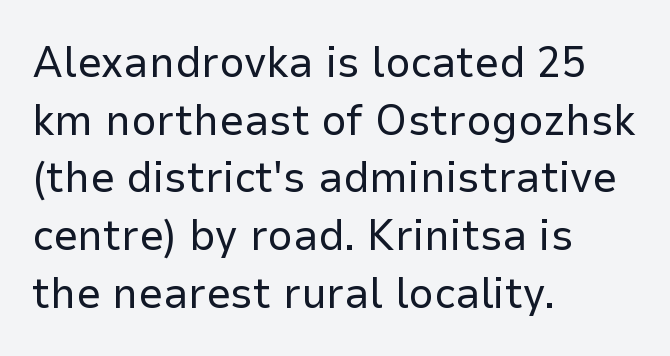
{"serif": "no", "italic": "no", "bold": "no", "weight": "regular", "width": "normal", "stroke_contrast": "low", "x_height": "medium", "monospaced": "no", "underline": "no", "align": "left", "line_spacing": "normal", "line_spacing_ratio": 1.31, "letter_spacing": "normal", "letter_spacing_em": 0.0, "glyph_px": 44}
